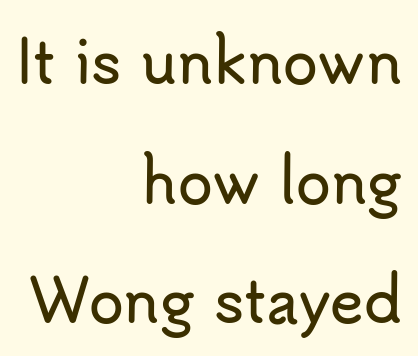
Only glyphs here, with clear space below each row. Visually the block forms a straight wall on the right and a jagged coastline on the left. This block would shrink considerably if given ordinary leading; it's expanded now. Tracking here is standard; glyphs follow each other at the usual distance. A typesetter would call this proportional, since set widths differ per character.
